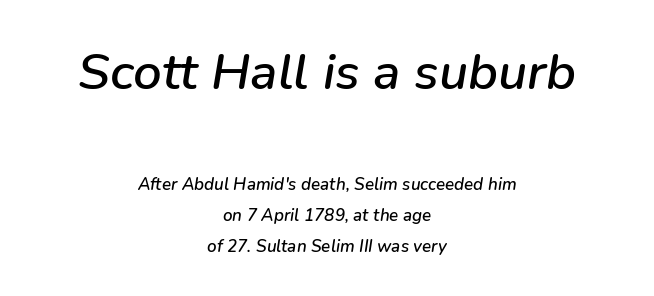
The rendering shrinks the type as you move from the upper chunk to the lower. Descenders hang freely into open space. The specimen reads as italic at a glance. These lines are centered, leaving both edges ragged.
